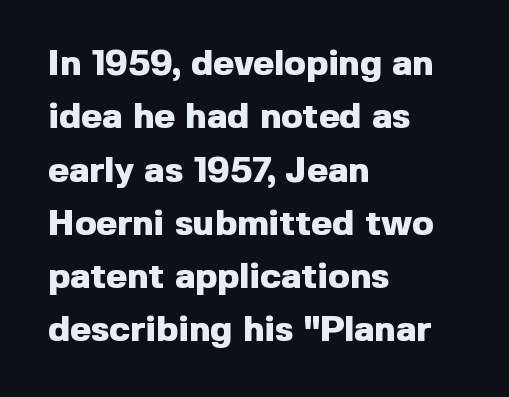
Q: Is the text bold? A: Yes.
Q: Is the text italic (slanted)? A: No, it is upright.
Q: Is the typeface a serif or a sans-serif typeface? A: Sans-serif.
Q: Is the text underlined? A: No.
Q: How is the paragraph aligned? A: Left-aligned.
Q: Is the spacing between letters normal or unusually wide? A: Normal.
Q: Is the spacing between lines tight, normal or loose? A: Normal.
Q: Width (condensed, normal, or wide)? A: Normal.
Q: x-height? A: Medium.
Q: Monospaced? A: No.
